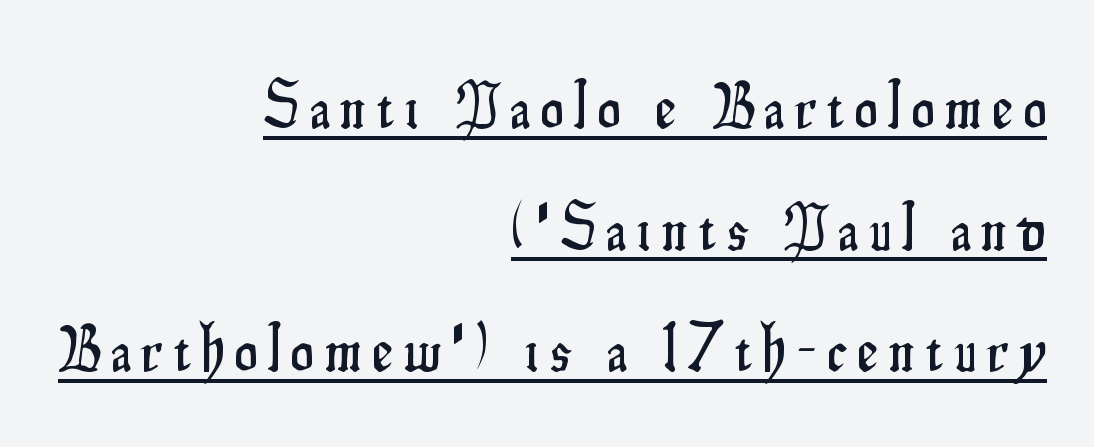
Q: Is the text italic (slanted)? A: No, it is upright.
Q: Is the typeface a serif or a sans-serif typeface? A: Sans-serif.
Q: Is the text underlined? A: Yes.
Q: How is the paragraph aligned? A: Right-aligned.
Q: Width (condensed, normal, or wide)? A: Condensed.
Q: Stroke contrast? A: Low.
Q: x-height? A: Small.
Q: Monospaced? A: No.
